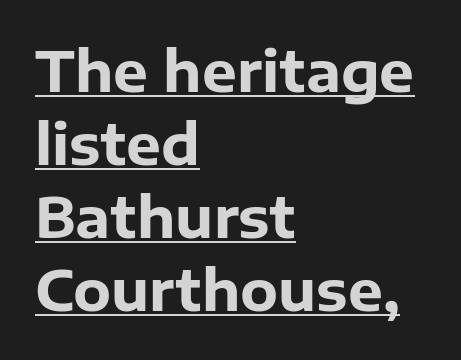
The image shows 55 px heavy sans-serif type, upright; set left-aligned, normal line spacing (1.33x), normal letter spacing, underlined; low stroke contrast and a medium x-height.
